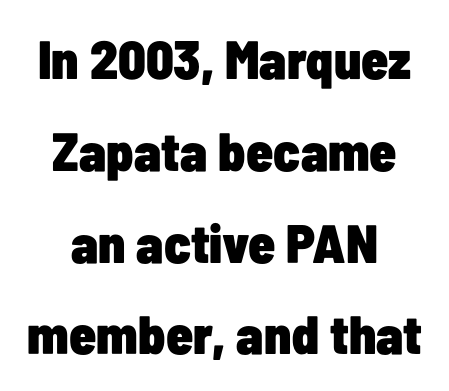
Q: Is the text bold? A: Yes.
Q: Is the text italic (slanted)? A: No, it is upright.
Q: Is the typeface a serif or a sans-serif typeface? A: Sans-serif.
Q: Is the text underlined? A: No.
Q: How is the paragraph aligned? A: Centered.
Q: Is the spacing between letters normal or unusually wide? A: Normal.
Q: Is the spacing between lines tight, normal or loose? A: Normal.
Q: Width (condensed, normal, or wide)? A: Condensed.
Q: Stroke contrast? A: Low.
Q: x-height? A: Medium.
Q: Monospaced? A: No.
